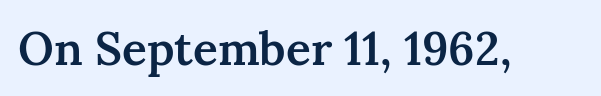
{"serif": "yes", "italic": "no", "bold": "semi", "weight": "semibold", "width": "normal", "stroke_contrast": "medium", "x_height": "medium", "monospaced": "no", "underline": "no", "letter_spacing": "normal", "letter_spacing_em": 0.0, "glyph_px": 46}
